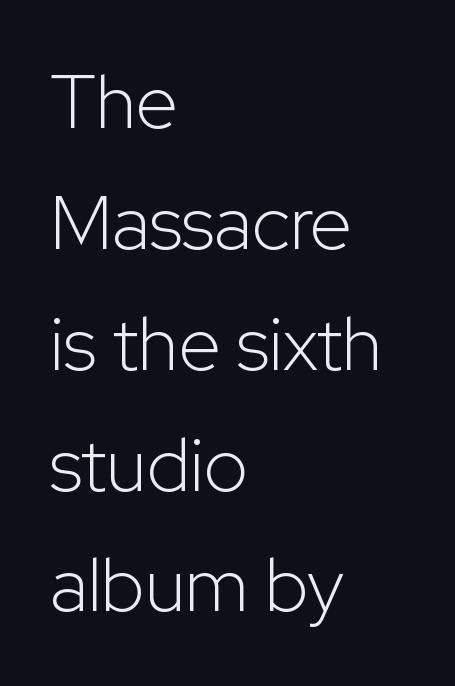
{"serif": "no", "italic": "no", "bold": "no", "weight": "light", "width": "normal", "stroke_contrast": "low", "x_height": "medium", "monospaced": "no", "underline": "no", "align": "left", "line_spacing": "normal", "line_spacing_ratio": 1.59, "letter_spacing": "normal", "letter_spacing_em": 0.0, "glyph_px": 76}
